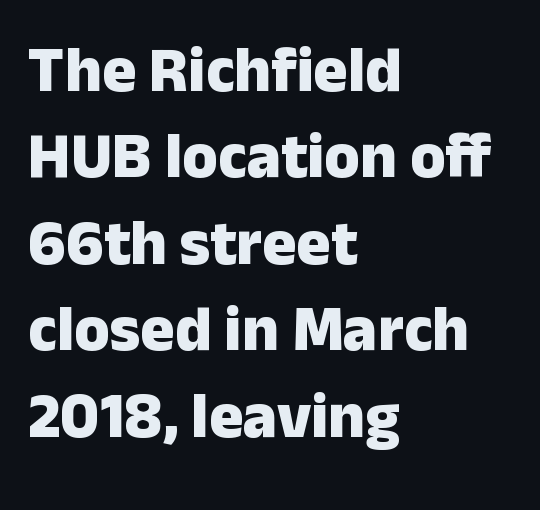
Underline: absent. Left-aligned paragraph, ragged on the right. Baseline-to-baseline distance is the conventional proportion of letter height. The typography opts for an upright posture over an oblique one. The type family on display is of the sans-serif kind.
